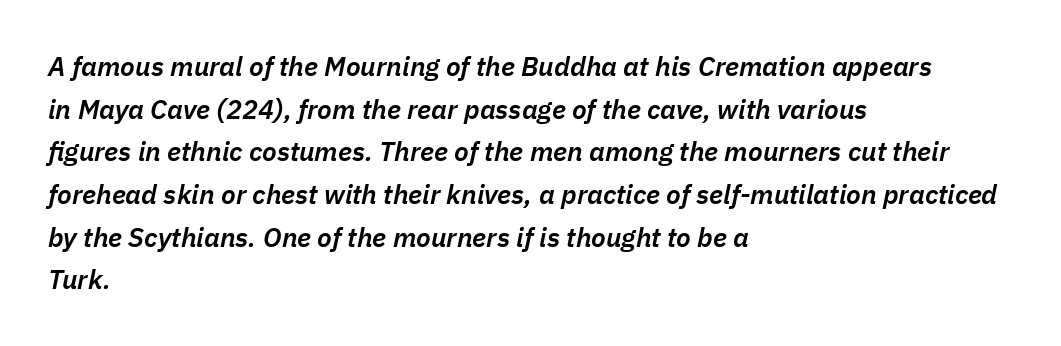
Tracking value appears to be zero — textbook default spacing. The baseline area is clear. If you drew a ruler down the left edge, every line would touch it. Quick note: italic. Stems and bowls a touch heavier than normal — semibold.
